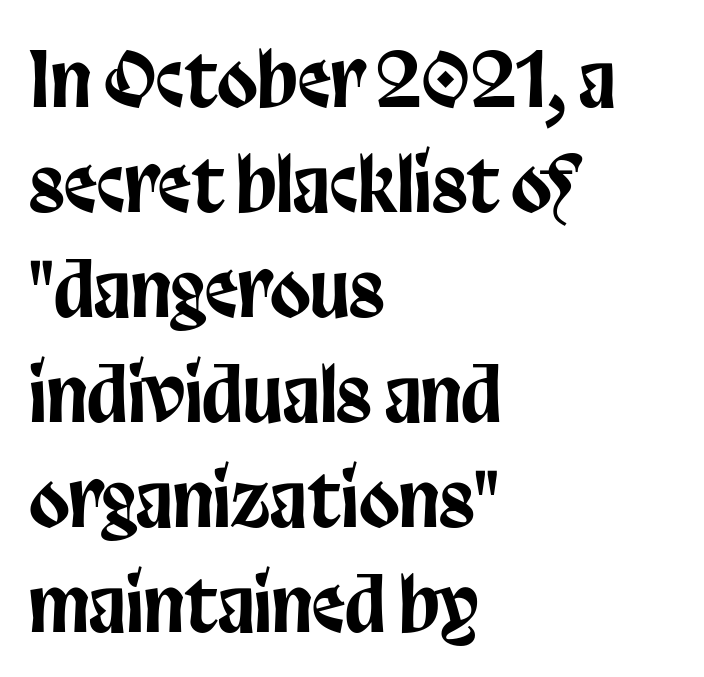
Serif or sans? Sans — the stroke terminals are bare. Each line starts at the same left margin while the right side varies. A clean baseline with only descenders dipping below it. Interline gaps are of average width in this sample. Posture: upright roman.
